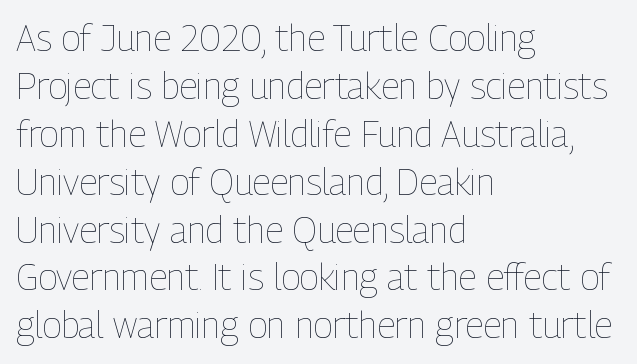
The image shows 36 px thin, condensed type, upright; set left-aligned, normal line spacing (1.33x), normal letter spacing, not underlined; low stroke contrast and a medium x-height.
